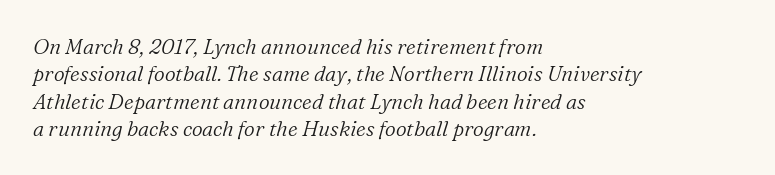
The image shows 21 px text type, italic (leaning right); set left-aligned, normal line spacing (1.3x), normal letter spacing, not underlined.
